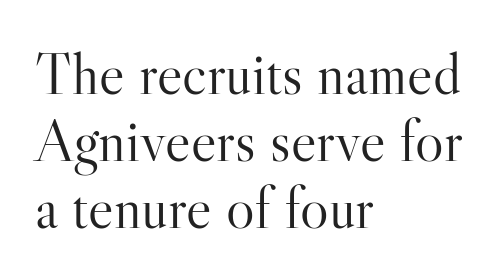
Q: Is the text bold? A: No.
Q: Is the text italic (slanted)? A: No, it is upright.
Q: Is the typeface a serif or a sans-serif typeface? A: Serif.
Q: Is the text underlined? A: No.
Q: How is the paragraph aligned? A: Left-aligned.
Q: Is the spacing between letters normal or unusually wide? A: Normal.
Q: Is the spacing between lines tight, normal or loose? A: Tight.
Q: Width (condensed, normal, or wide)? A: Normal.
Q: Stroke contrast? A: High.
Q: x-height? A: Small.
Q: Monospaced? A: No.
